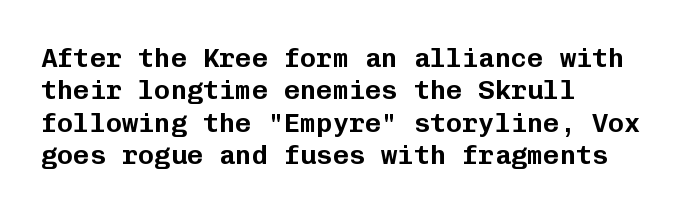
Designer's note — italics off, roman on. The specimen omits any rule beneath the text block's lines. No extra tracking has been applied to these lines. Each line starts at the same left margin while the right side varies.
